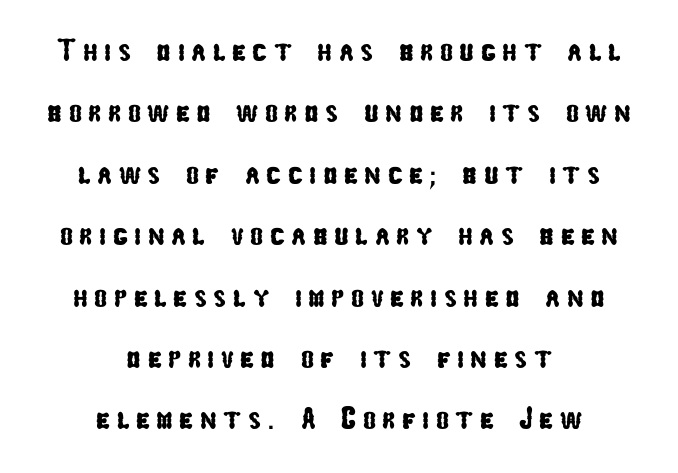
The image shows 31 px condensed sans-serif type; set centered, loose line spacing (1.98x), unusually wide letter spacing (+0.21 em), not underlined; low stroke contrast and a medium x-height.
